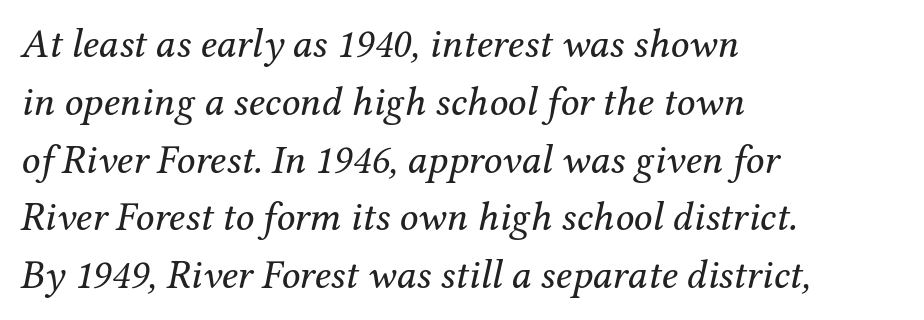
The image shows 41 px regular-weight serif type, italic (leaning right); set left-aligned, normal line spacing (1.41x), normal letter spacing, not underlined; medium stroke contrast and a medium x-height.
